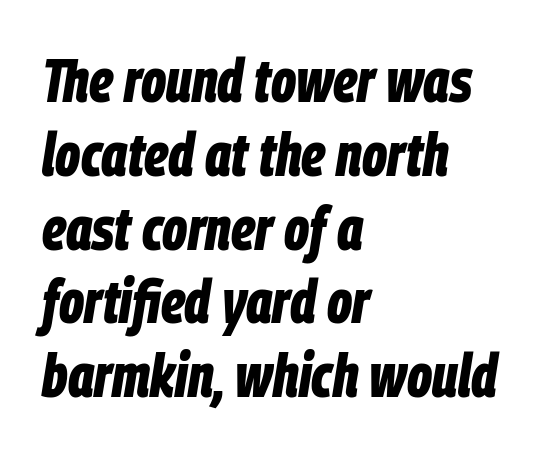
The image shows 61 px bold, condensed type, italic (leaning right); set left-aligned, line spacing 1.21x, normal letter spacing, not underlined; low stroke contrast and a large x-height.
